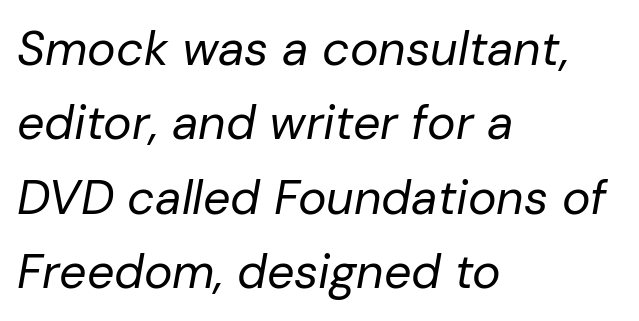
The image shows 48 px regular-weight type, italic (leaning right); set left-aligned, normal line spacing (1.55x), normal letter spacing, not underlined; low stroke contrast and a medium x-height.
